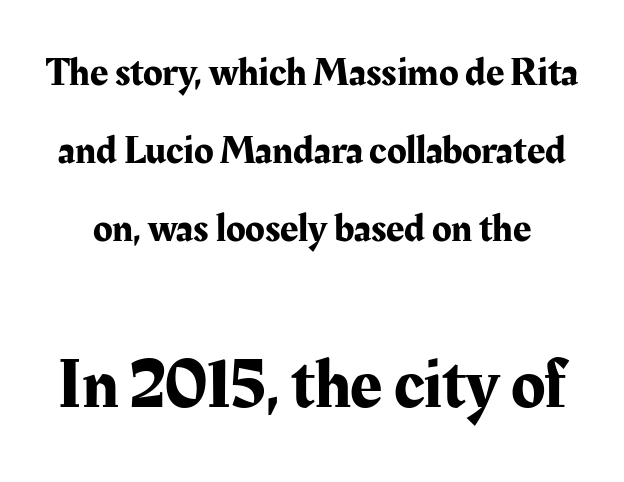
{"serif": "yes", "italic": "no", "width": "normal", "stroke_contrast": "medium", "x_height": "medium", "monospaced": "no", "underline": "no", "line_spacing": "loose", "line_spacing_ratio": 1.95, "letter_spacing": "normal", "letter_spacing_em": 0.0, "larger_block": "second", "size_ratio": 1.75, "glyph_px": 70}
